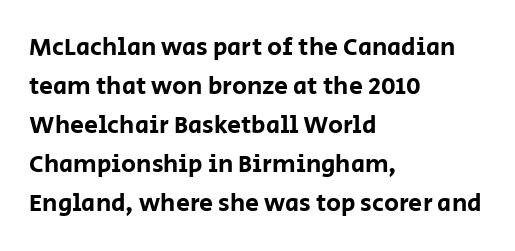
The horizontal fit of the characters is conventional and even. The passage shown stacks its lines at a standard gap. The letters stand straight up with perfectly vertical stems. Descender tails drop into unmarked territory. Is the block centered? No — it sits flush against the left margin.
